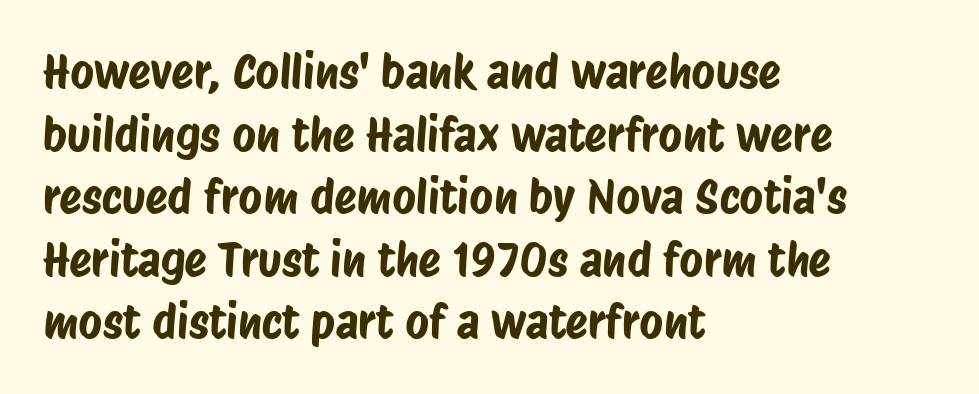
The image shows 46 px condensed sans-serif type; set left-aligned, normal line spacing (1.36x), normal letter spacing, not underlined; low stroke contrast and a large x-height.
